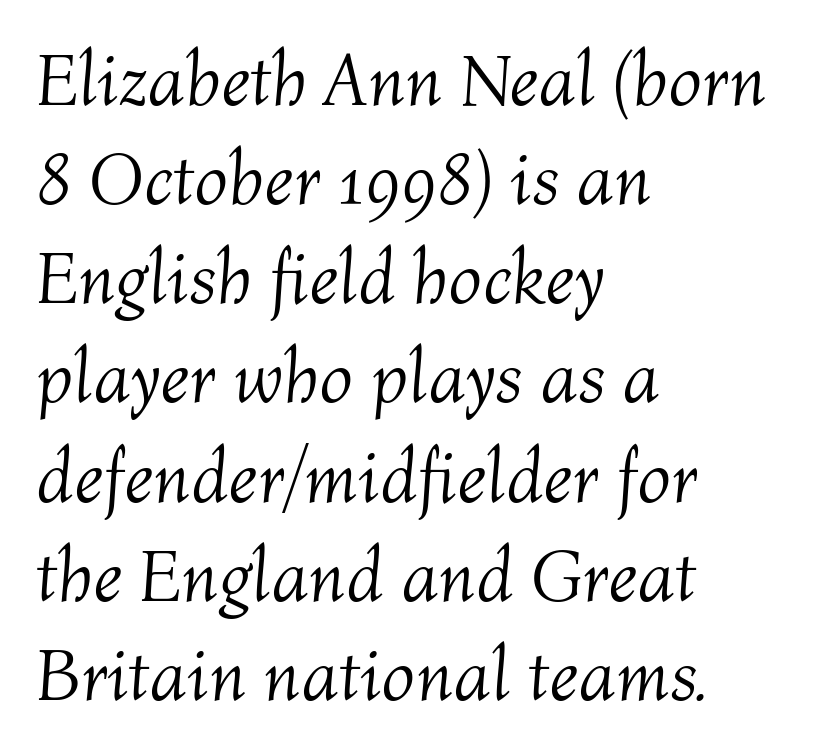
{"italic": "yes", "lean": "right", "slant_degrees": 4, "bold": "no", "weight": "light", "width": "normal", "stroke_contrast": "medium", "x_height": "medium", "monospaced": "no", "underline": "no", "align": "left", "line_spacing": "normal", "line_spacing_ratio": 1.34, "letter_spacing": "normal", "letter_spacing_em": 0.0, "glyph_px": 74}
